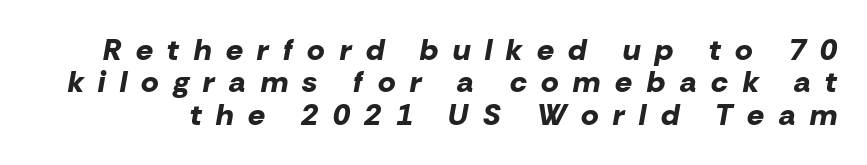
{"italic": "yes", "lean": "right", "slant_degrees": 10, "bold": "yes", "weight": "bold", "width": "normal", "stroke_contrast": "low", "x_height": "medium", "monospaced": "no", "underline": "no", "line_spacing": "tight", "line_spacing_ratio": 1.08, "letter_spacing": "wide", "letter_spacing_em": 0.49, "glyph_px": 30}
